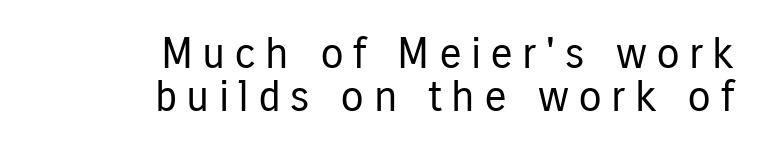
The image shows 43 px regular-weight, condensed sans-serif type, upright; set right-aligned, tight line spacing (1.0x), unusually wide letter spacing (+0.21 em), not underlined; low stroke contrast and a medium x-height.
